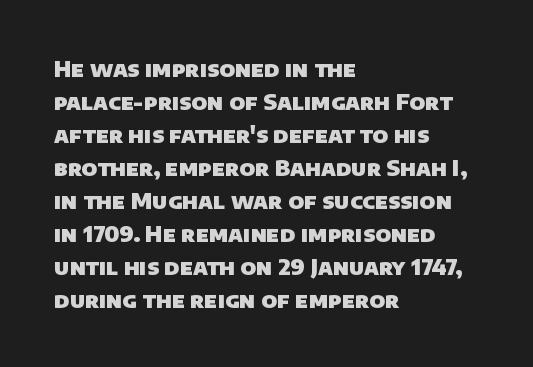
Q: Is the text bold? A: Yes.
Q: Is the text underlined? A: No.
Q: How is the paragraph aligned? A: Left-aligned.
Q: Is the spacing between letters normal or unusually wide? A: Normal.
Q: Is the spacing between lines tight, normal or loose? A: Normal.
